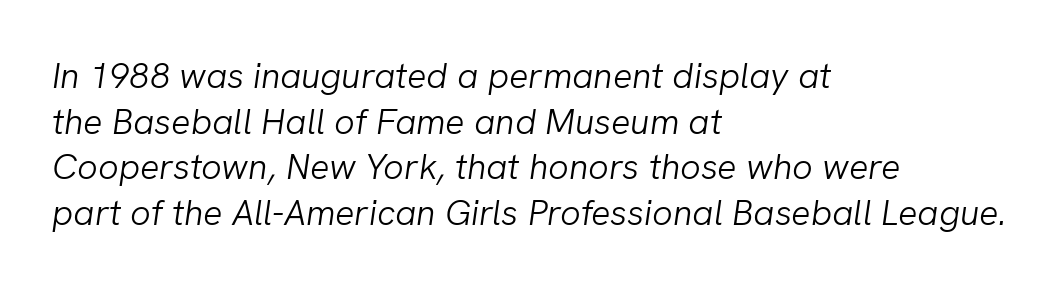
The gaps between neighbouring characters are ordinary and unremarkable. Letters rest on an invisible, unmarked baseline. Compared with typical paragraphs, the rows here are spaced about the same. Does the copy run flush right? No — it runs flush left.
